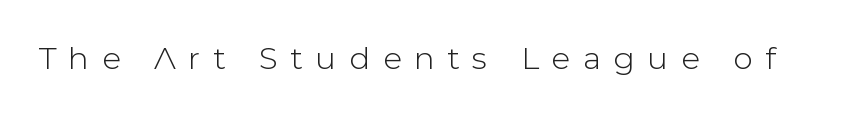
The image shows 31 px sans-serif type, upright; set unusually wide letter spacing (+0.41 em), not underlined; low stroke contrast and a medium x-height.
